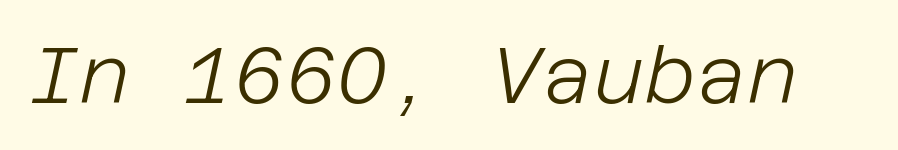
Q: Is the text bold? A: No.
Q: Is the text italic (slanted)? A: Yes, it leans right by about 12 degrees.
Q: Is the text underlined? A: No.
Q: Is the spacing between letters normal or unusually wide? A: Normal.
Q: Width (condensed, normal, or wide)? A: Normal.
Q: Stroke contrast? A: Low.
Q: x-height? A: Large.
